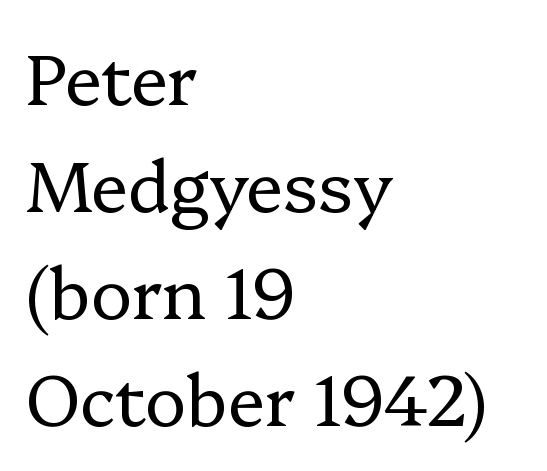
{"serif": "yes", "italic": "no", "bold": "no", "weight": "regular", "width": "normal", "stroke_contrast": "low", "x_height": "medium", "monospaced": "no", "underline": "no", "align": "left", "line_spacing": "normal", "line_spacing_ratio": 1.53, "letter_spacing": "normal", "letter_spacing_em": 0.0, "glyph_px": 70}
